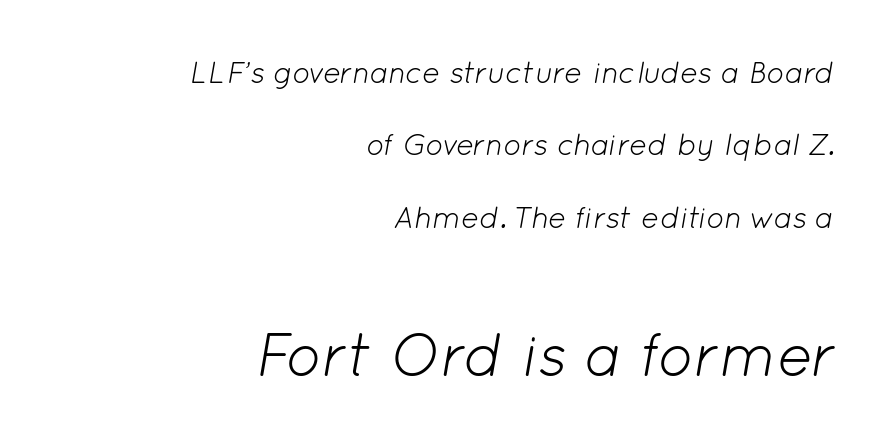
Q: Is the text bold? A: No.
Q: Is the text italic (slanted)? A: Yes, it leans right by about 12 degrees.
Q: Is the text underlined? A: No.
Q: How is the paragraph aligned? A: Right-aligned.
Q: Is the spacing between letters normal or unusually wide? A: Normal.
Q: Is the spacing between lines tight, normal or loose? A: Loose.
Q: Which block of text is set in a larger size, the first (top) or the second (bottom)? A: The second (bottom) one.
Q: Width (condensed, normal, or wide)? A: Normal.
Q: Stroke contrast? A: Low.
Q: x-height? A: Medium.
Q: Monospaced? A: No.
